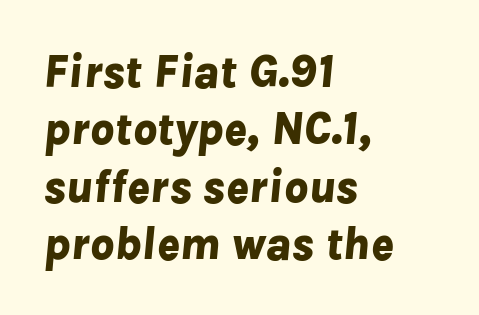
Q: Is the text bold? A: Yes.
Q: Is the text italic (slanted)? A: Yes, it leans right by about 8 degrees.
Q: Is the text underlined? A: No.
Q: How is the paragraph aligned? A: Left-aligned.
Q: Is the spacing between letters normal or unusually wide? A: Normal.
Q: Width (condensed, normal, or wide)? A: Normal.
Q: Stroke contrast? A: Low.
Q: x-height? A: Medium.
Q: Monospaced? A: No.
